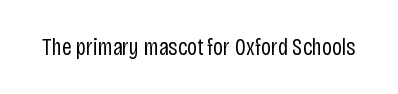
{"italic": "no", "bold": "no", "underline": "no", "letter_spacing": "normal", "letter_spacing_em": 0.0, "glyph_px": 24}
